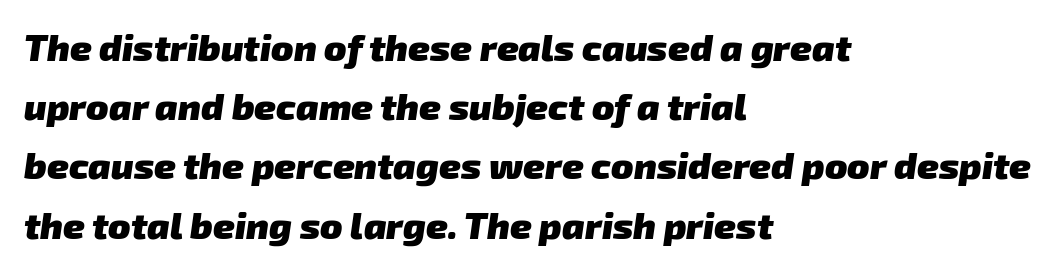
Q: Is the text bold? A: Yes.
Q: Is the typeface a serif or a sans-serif typeface? A: Sans-serif.
Q: Is the text underlined? A: No.
Q: How is the paragraph aligned? A: Left-aligned.
Q: Is the spacing between letters normal or unusually wide? A: Normal.
Q: Is the spacing between lines tight, normal or loose? A: Normal.
Q: Width (condensed, normal, or wide)? A: Normal.
Q: Stroke contrast? A: Low.
Q: x-height? A: Medium.
Q: Monospaced? A: No.
